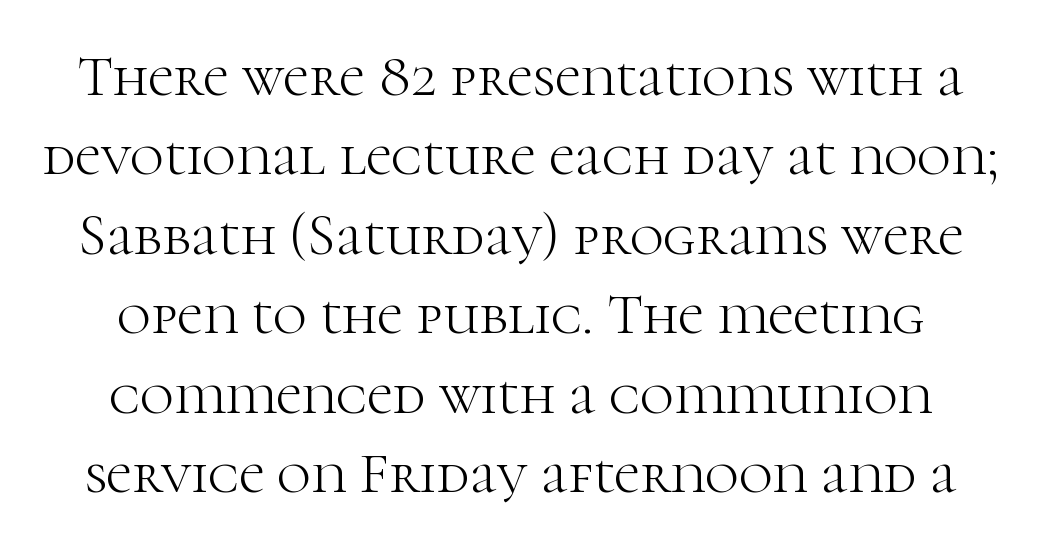
The rendering uses natural spacing where letterforms have individual widths. How would I describe the line gaps? Plain and ordinary. Posture: upright roman. Caption: standard tracking, unaltered. The face looks like a standard text weight, possibly lighter.
